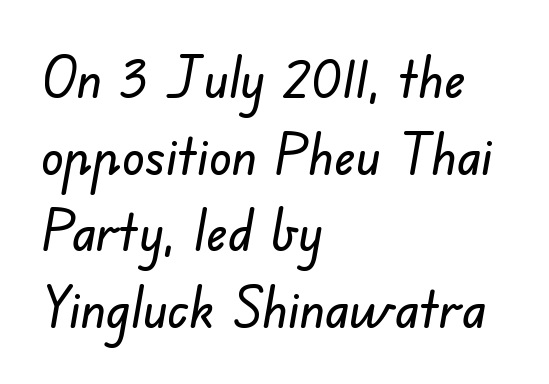
A classic flush-left, rag-right setting is used for this passage. Each letter keeps its own natural width here, so spacing adapts to shape. No feet cap the strokes, marking this as sans-serif type. Line spacing here is normal.
